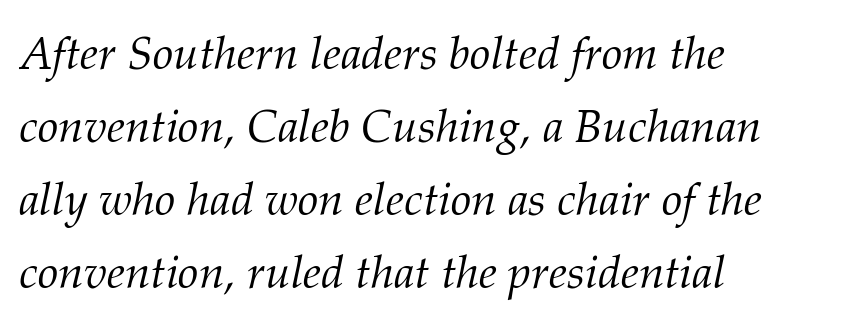
How would I describe the line gaps? Plain and ordinary. Spacing verdict: proportional, widths tailored to each character. Line beginnings align vertically; line endings do not. Short note: letters normally spaced.
